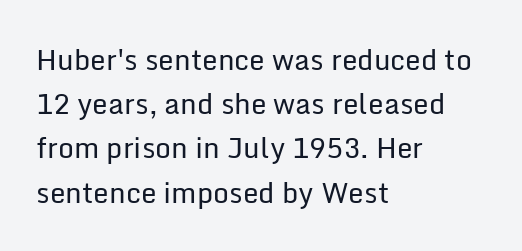
Horizontal alignment here is leftward, the default for most running prose. These lines were composed using upright roman letters. Proportional: the letters do not fall into vertical columns. Between one letter and the next there's only the usual sliver of space. The typeface has the unassuming heft of standard copy or less. The baseline area is clear.
